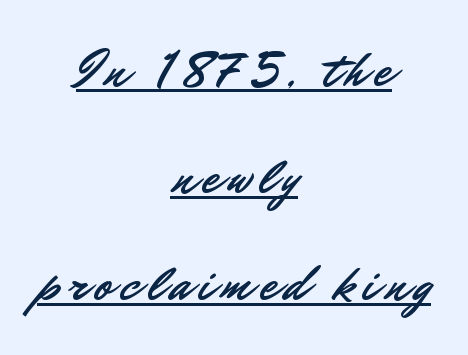
The sample's only ornament is a line tracing under the words. The passage shown is typed in a proportional face where columns would drift. Horizontal alignment here is central, giving a formal, balanced look. Notice the wide empty band between every row — that's loose leading.
